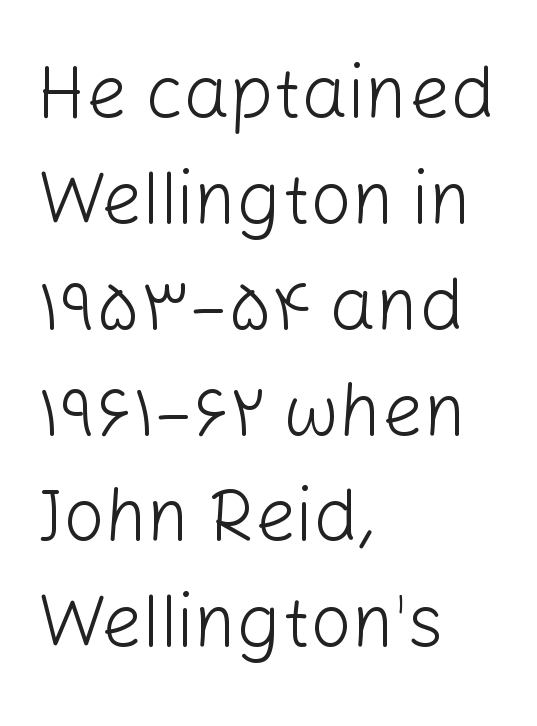
{"serif": "no", "italic": "no", "bold": "no", "weight": "light", "width": "normal", "stroke_contrast": "low", "x_height": "medium", "monospaced": "no", "underline": "no", "align": "left", "line_spacing": "normal", "line_spacing_ratio": 1.45, "letter_spacing": "normal", "letter_spacing_em": 0.0, "glyph_px": 73}
